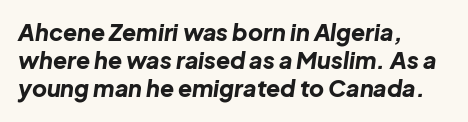
{"italic": "yes", "lean": "right", "slant_degrees": 8, "bold": "yes", "underline": "no", "align": "left", "line_spacing_ratio": 1.22, "letter_spacing": "normal", "letter_spacing_em": 0.0, "glyph_px": 23}
